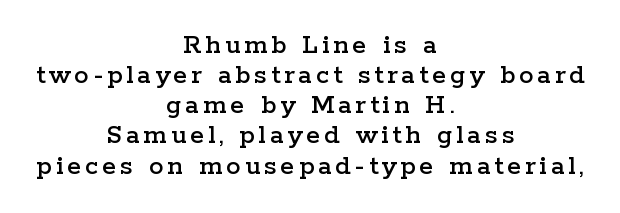
Notice how descenders almost collide with the ascenders below — that's tight leading. The rendering uses natural spacing where letterforms have individual widths. No italicization has been applied; the sample stays upright. The words here are not underlined.
